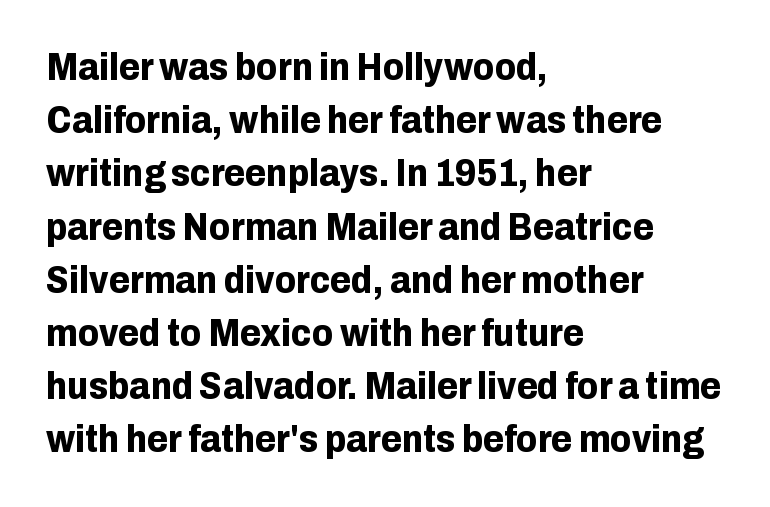
{"serif": "no", "italic": "no", "bold": "yes", "weight": "bold", "width": "normal", "stroke_contrast": "low", "x_height": "medium", "monospaced": "no", "underline": "no", "align": "left", "line_spacing": "normal", "line_spacing_ratio": 1.4, "letter_spacing": "normal", "letter_spacing_em": 0.0, "glyph_px": 38}
